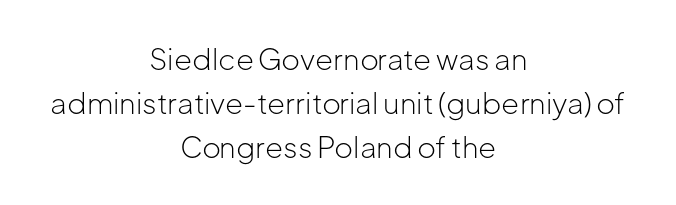
{"serif": "no", "italic": "no", "bold": "no", "weight": "light", "width": "normal", "stroke_contrast": "low", "x_height": "medium", "monospaced": "no", "underline": "no", "align": "center", "line_spacing": "normal", "line_spacing_ratio": 1.52, "letter_spacing": "normal", "letter_spacing_em": 0.0, "glyph_px": 29}
